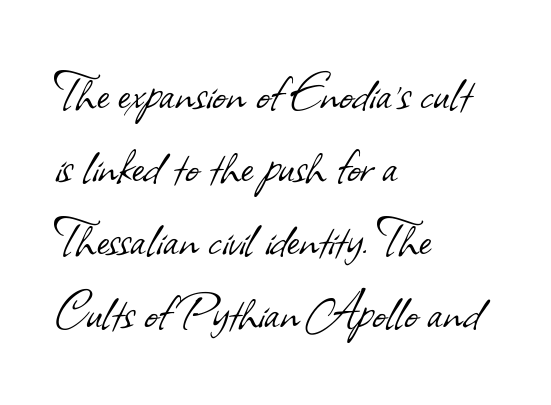
{"serif": "no", "bold": "no", "weight": "light", "width": "normal", "stroke_contrast": "low", "x_height": "small", "monospaced": "no", "underline": "no", "align": "left", "line_spacing": "normal", "line_spacing_ratio": 1.26, "letter_spacing": "normal", "letter_spacing_em": 0.0, "glyph_px": 58}
